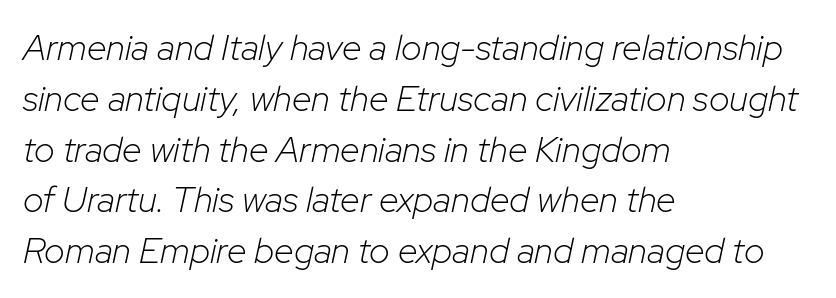
{"italic": "yes", "lean": "right", "slant_degrees": 12, "bold": "no", "weight": "light", "width": "normal", "stroke_contrast": "low", "x_height": "medium", "monospaced": "no", "underline": "no", "align": "left", "line_spacing": "normal", "line_spacing_ratio": 1.41, "letter_spacing": "normal", "letter_spacing_em": 0.0, "glyph_px": 36}
